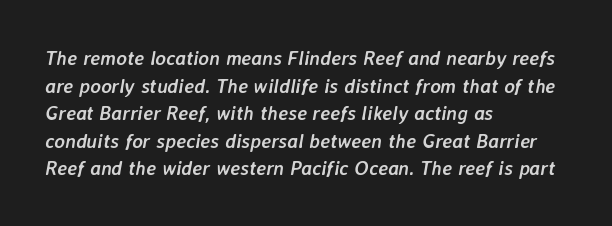
Q: Is the text bold? A: Yes.
Q: Is the text italic (slanted)? A: Yes, it leans right by about 7 degrees.
Q: Is the text underlined? A: No.
Q: How is the paragraph aligned? A: Left-aligned.
Q: Is the spacing between letters normal or unusually wide? A: Normal.
Q: Is the spacing between lines tight, normal or loose? A: Normal.
